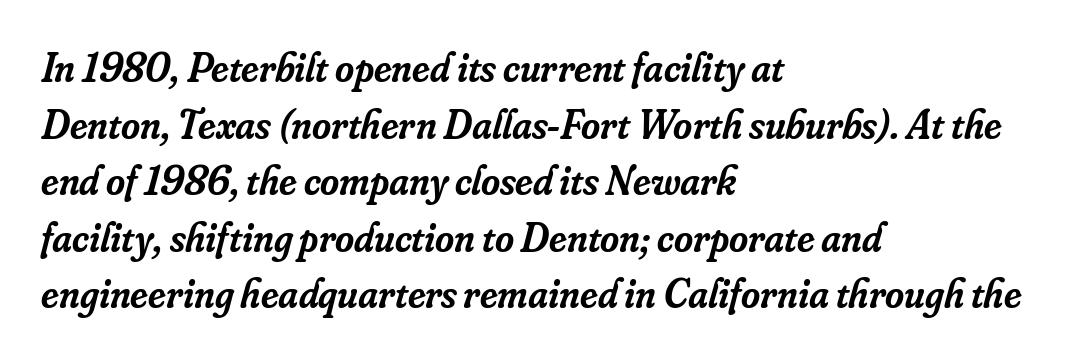
The image shows 41 px semibold serif type, italic (leaning right); set left-aligned, normal line spacing (1.38x), normal letter spacing, not underlined; low stroke contrast and a small x-height.
